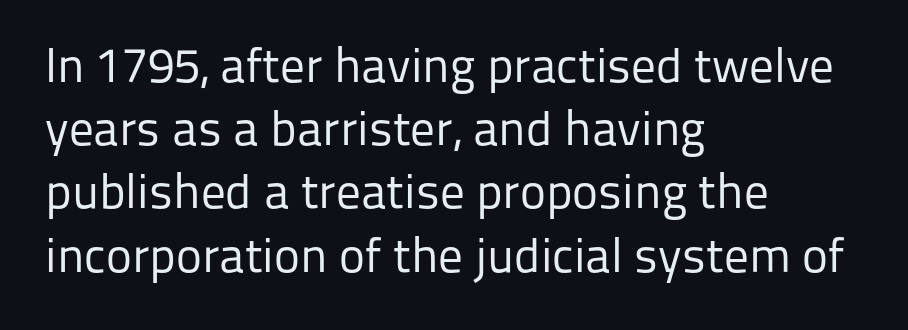
{"serif": "no", "italic": "no", "bold": "no", "weight": "regular", "width": "normal", "stroke_contrast": "low", "x_height": "medium", "monospaced": "no", "underline": "no", "align": "left", "line_spacing": "normal", "line_spacing_ratio": 1.29, "letter_spacing": "normal", "letter_spacing_em": 0.0, "glyph_px": 49}
